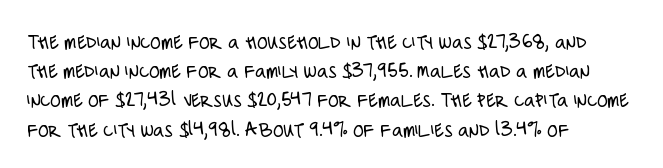
Q: Is the text bold? A: No.
Q: Is the text italic (slanted)? A: No, it is upright.
Q: Is the text underlined? A: No.
Q: How is the paragraph aligned? A: Left-aligned.
Q: Is the spacing between letters normal or unusually wide? A: Normal.
Q: Is the spacing between lines tight, normal or loose? A: Normal.
